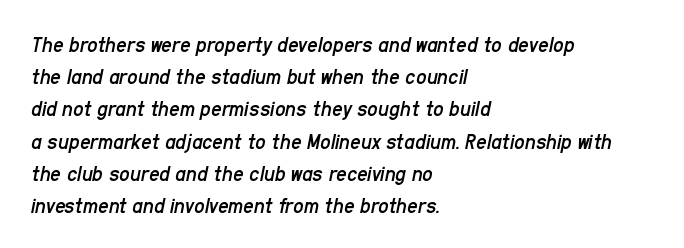
{"italic": "yes", "lean": "right", "slant_degrees": 11, "bold": "no", "underline": "no", "align": "left", "line_spacing": "normal", "line_spacing_ratio": 1.4, "letter_spacing": "normal", "letter_spacing_em": 0.0, "glyph_px": 23}
